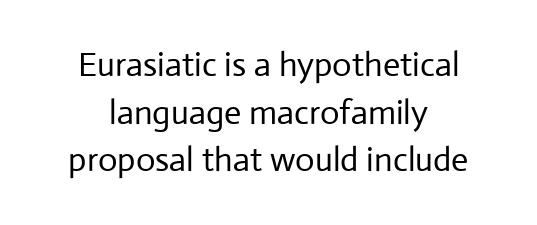
Upright lettering throughout. Examine the stroke ends and you'll find no serifs. A typesetter would call this proportional, since set widths differ per character. Stroke thickness stays within the range of a standard reading face or lighter.
